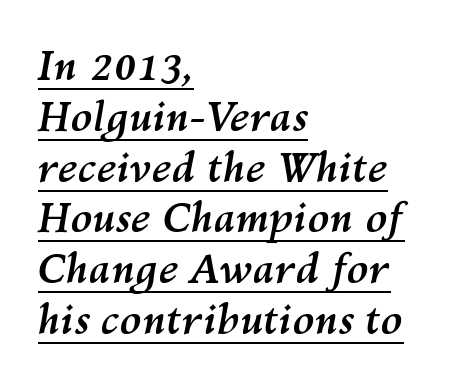
The image shows 40 px semibold type, italic (leaning right); set left-aligned, normal line spacing (1.27x), normal letter spacing, underlined; medium stroke contrast and a medium x-height.
